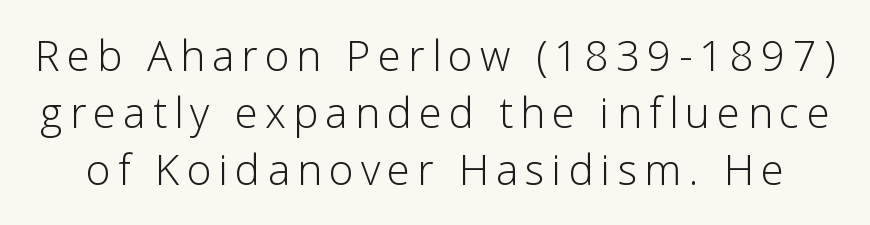
Q: Is the text bold? A: No.
Q: Is the text italic (slanted)? A: No, it is upright.
Q: Is the typeface a serif or a sans-serif typeface? A: Sans-serif.
Q: Is the text underlined? A: No.
Q: Is the spacing between lines tight, normal or loose? A: Normal.
Q: Width (condensed, normal, or wide)? A: Normal.
Q: Stroke contrast? A: Low.
Q: x-height? A: Medium.
Q: Monospaced? A: No.
